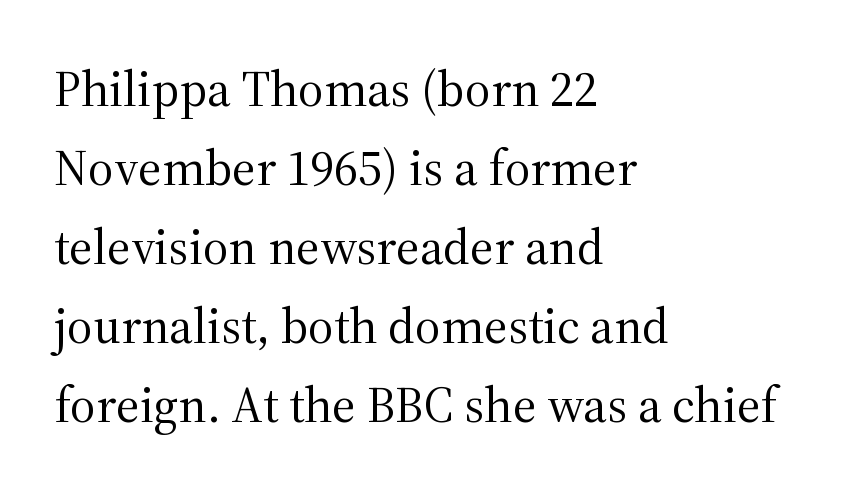
This is serif lettering, the kind often seen in printed books. Is there much room between lines? A standard amount, neither cramped nor airy. Between one letter and the next there's only the usual sliver of space. Words float on clear page, feet unadorned. Typeset ragged right — the left edge is the straight one.
